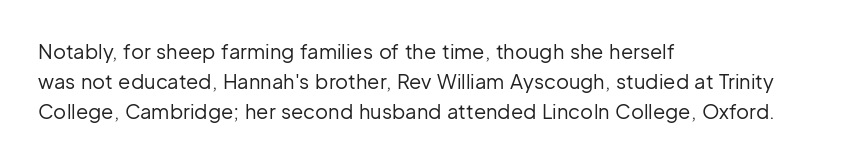
The image shows 20 px text type, upright; set left-aligned, normal line spacing (1.51x), normal letter spacing, not underlined.
